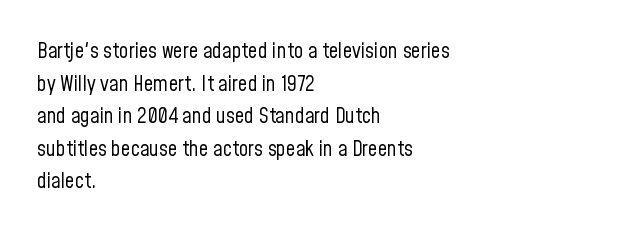
{"italic": "no", "bold": "no", "underline": "no", "align": "left", "line_spacing": "normal", "line_spacing_ratio": 1.55, "letter_spacing": "normal", "letter_spacing_em": 0.0, "glyph_px": 21}
